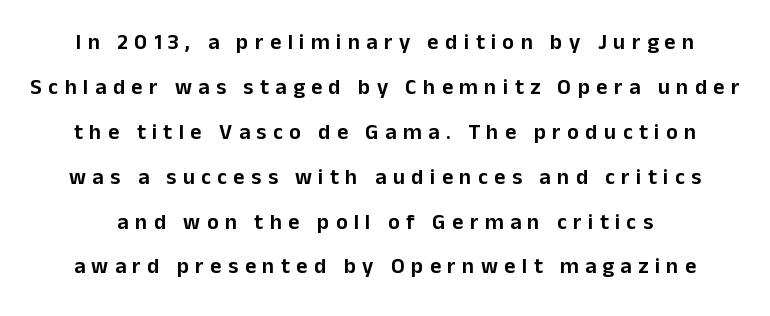
The image shows 22 px text type, upright; set loose line spacing (2.04x), unusually wide letter spacing (+0.29 em), not underlined.
